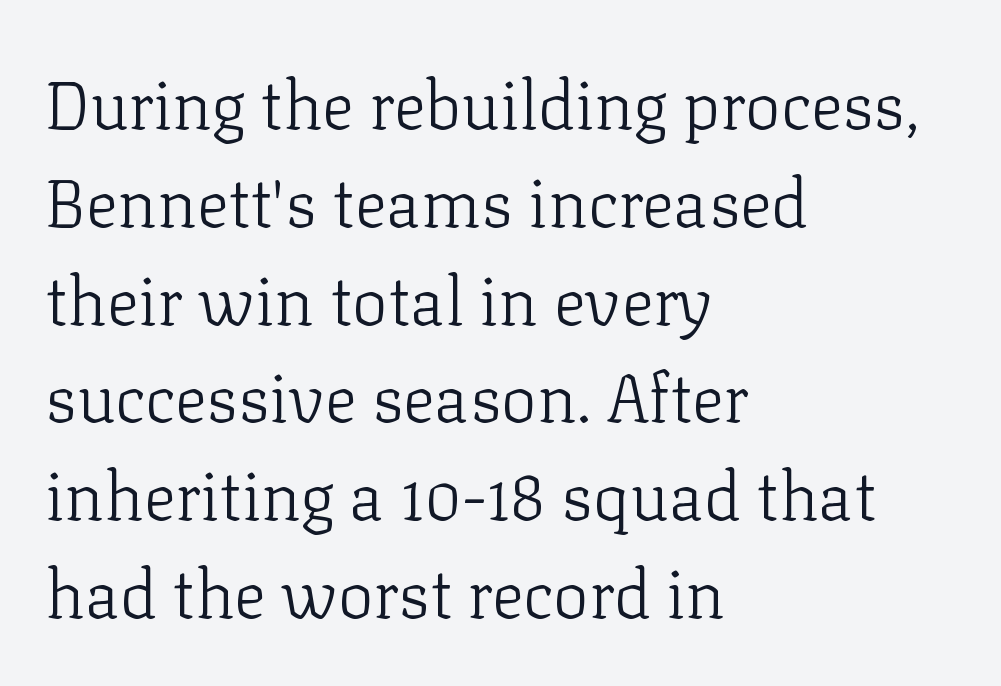
Q: Is the text bold? A: No.
Q: Is the text italic (slanted)? A: No, it is upright.
Q: Is the typeface a serif or a sans-serif typeface? A: Serif.
Q: Is the text underlined? A: No.
Q: How is the paragraph aligned? A: Left-aligned.
Q: Is the spacing between letters normal or unusually wide? A: Normal.
Q: Is the spacing between lines tight, normal or loose? A: Normal.
Q: Width (condensed, normal, or wide)? A: Normal.
Q: Stroke contrast? A: Low.
Q: x-height? A: Medium.
Q: Monospaced? A: No.
